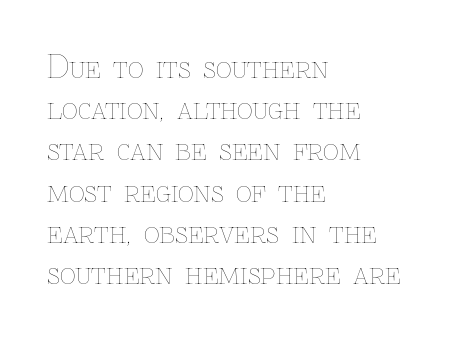
Posture: vertical. Glyph-to-glyph distance matches everyday printed text. These lines are set flush left with a ragged right edge. Words float on clear page, feet unadorned. Do the characters align in a grid? No, the font is proportional.
